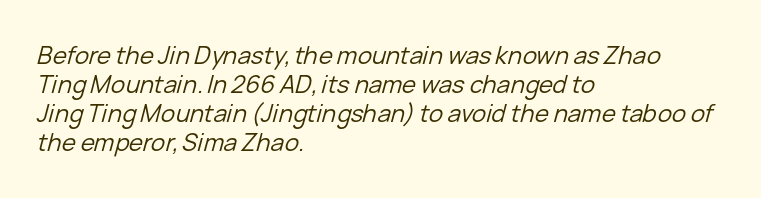
Q: Is the text bold? A: No.
Q: Is the text italic (slanted)? A: Yes, it leans right by about 15 degrees.
Q: Is the text underlined? A: No.
Q: How is the paragraph aligned? A: Left-aligned.
Q: Is the spacing between letters normal or unusually wide? A: Normal.
